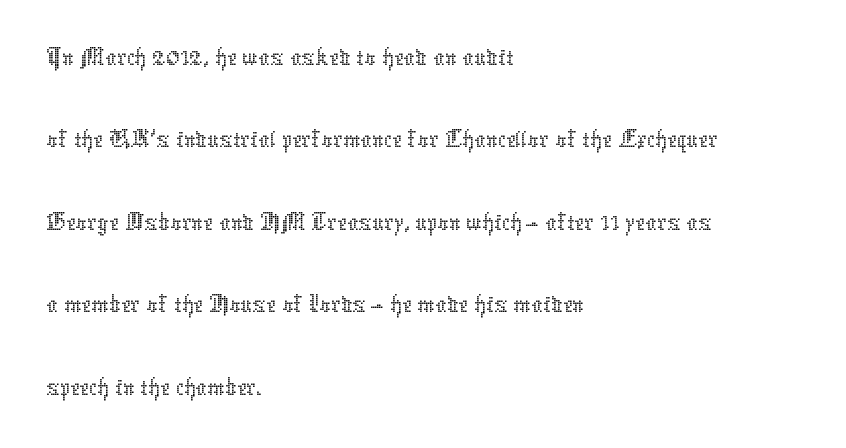
The gaps between neighbouring characters are ordinary and unremarkable. Is there any slant? The stems are plumb. Varying glyph widths throughout — classic text-font behaviour. Descenders are the only things crossing below the line. Heft: none added — not bold.
